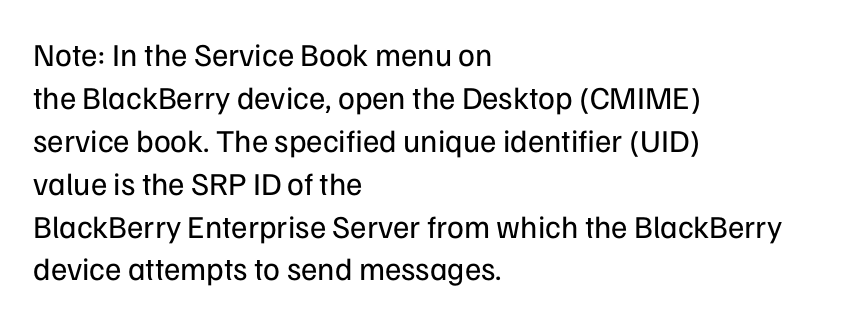
The image shows 32 px regular-weight sans-serif type, upright; set left-aligned, normal line spacing (1.34x), normal letter spacing, not underlined; low stroke contrast and a medium x-height.
